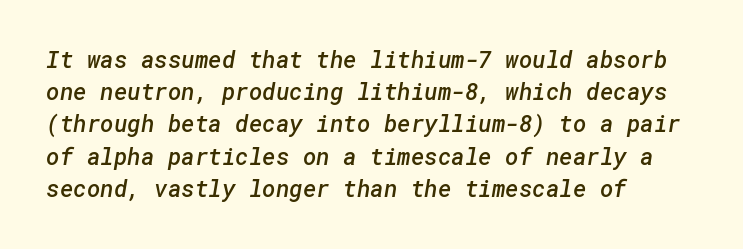
Q: Is the text bold? A: Semi-bold.
Q: Is the text underlined? A: No.
Q: How is the paragraph aligned? A: Left-aligned.
Q: Is the spacing between letters normal or unusually wide? A: Normal.
Q: Is the spacing between lines tight, normal or loose? A: Normal.
